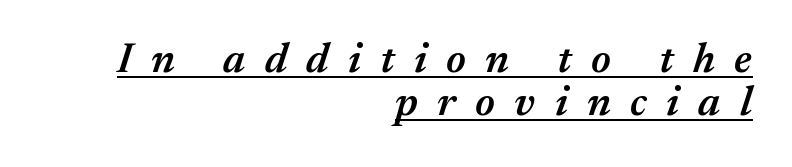
{"italic": "yes", "lean": "right", "slant_degrees": 17, "bold": "semi", "weight": "semibold", "width": "normal", "stroke_contrast": "medium", "x_height": "medium", "monospaced": "no", "underline": "yes", "align": "right", "line_spacing": "tight", "line_spacing_ratio": 1.0, "letter_spacing": "wide", "letter_spacing_em": 0.45, "glyph_px": 43}
